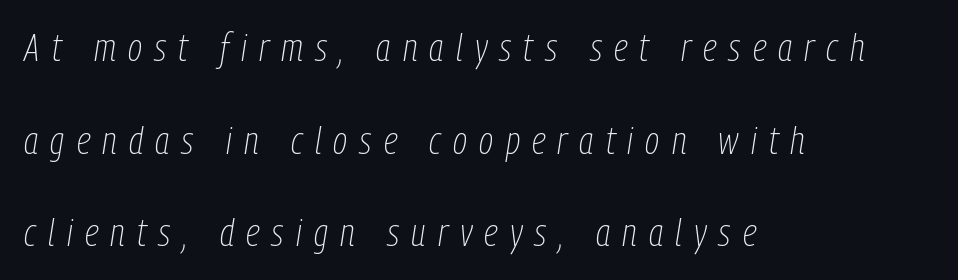
Q: Is the text bold? A: No.
Q: Is the text italic (slanted)? A: Yes, it leans right by about 9 degrees.
Q: Is the text underlined? A: No.
Q: How is the paragraph aligned? A: Left-aligned.
Q: Is the spacing between letters normal or unusually wide? A: Unusually wide.
Q: Is the spacing between lines tight, normal or loose? A: Loose.
Q: Width (condensed, normal, or wide)? A: Condensed.
Q: Stroke contrast? A: Low.
Q: x-height? A: Medium.
Q: Monospaced? A: No.
